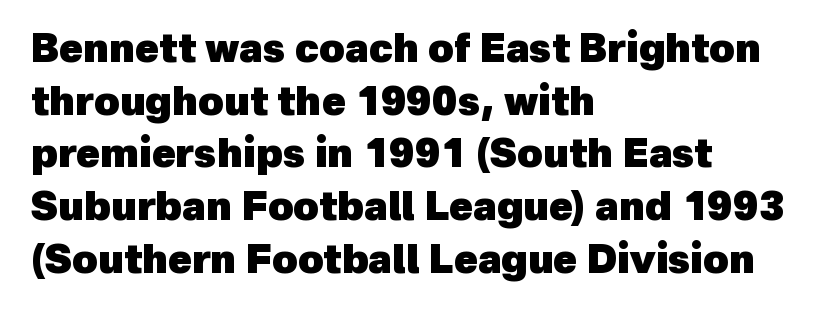
The rendering shows plain stroke endings on the letterforms — a sans-serif design. Tracking here is standard; glyphs follow each other at the usual distance. The rag falls on the right side of this text block. Vertical spacing — default.
